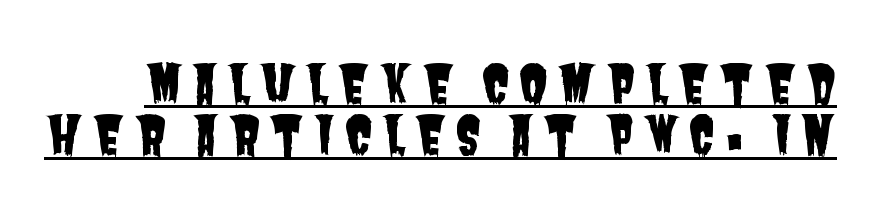
{"serif": "no", "width": "condensed", "stroke_contrast": "low", "x_height": "large", "monospaced": "no", "underline": "yes", "line_spacing": "tight", "line_spacing_ratio": 0.99, "glyph_px": 52}
